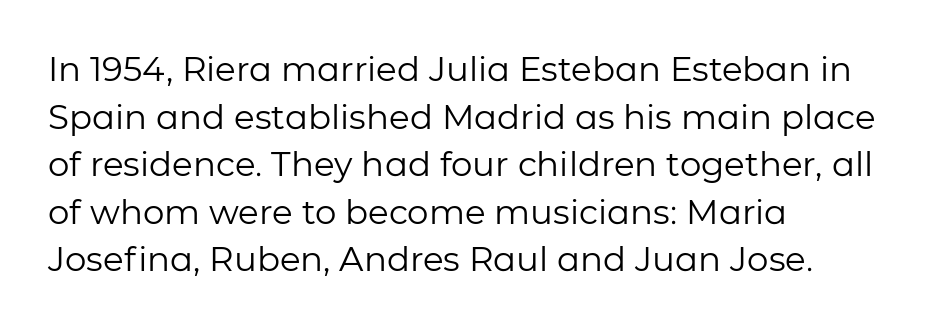
Check the space under the baseline: it is left empty. Weight: not bold — regular or lighter. Proportional: the letters do not fall into vertical columns. If you drew a line through each stem, it would be perfectly vertical. The letters sit at their default tracking, neither squeezed nor spread. Summary of vertical rhythm: regular, with standard interline spacing.
